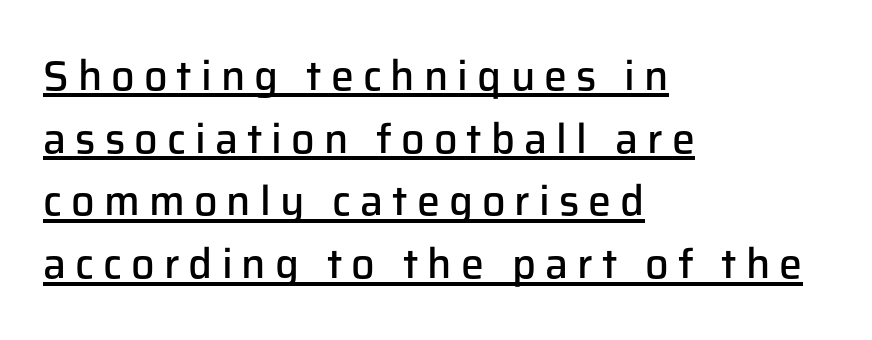
You could only call the tracking loose — the letters float apart. The lines sit at an ordinary, default distance from one another. Caption: lettering with a line underneath. Students, this is semibold: more ink than regular, less than bold.
